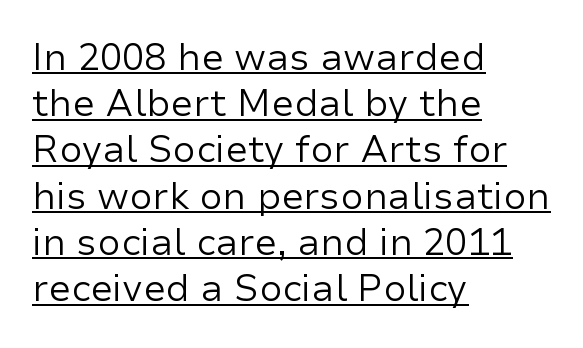
The image shows 37 px regular-weight sans-serif type, upright; set left-aligned, normal line spacing (1.25x), normal letter spacing, underlined; low stroke contrast and a medium x-height.
